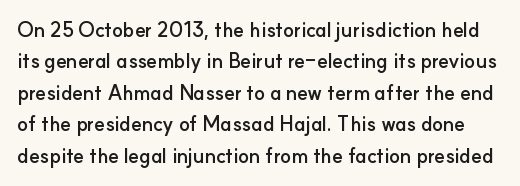
{"italic": "no", "bold": "yes", "underline": "no", "line_spacing": "normal", "line_spacing_ratio": 1.57, "letter_spacing": "normal", "letter_spacing_em": 0.0, "glyph_px": 20}
